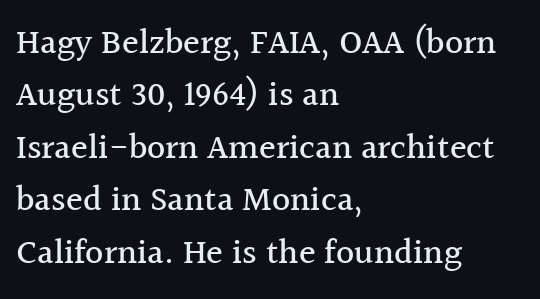
{"serif": "yes", "italic": "no", "width": "normal", "x_height": "medium", "monospaced": "no", "underline": "no", "align": "left", "line_spacing": "normal", "line_spacing_ratio": 1.5, "letter_spacing": "normal", "letter_spacing_em": 0.0, "glyph_px": 35}
